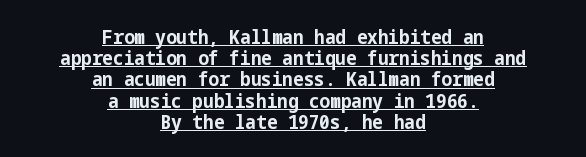
The passage shown is emphatically bold. Leftover space on each line is divided equally before and after the words. Each line of the rendering has a horizontal stroke beneath the glyphs. A typesetter would call this zero additional tracking. The type sits square on the baseline with zero lean.
